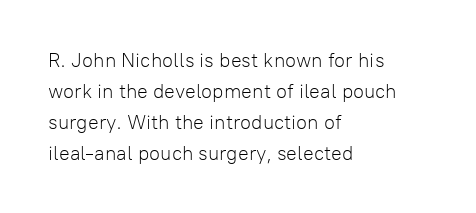
{"italic": "no", "bold": "no", "underline": "no", "align": "left", "line_spacing": "normal", "line_spacing_ratio": 1.55, "letter_spacing": "normal", "letter_spacing_em": 0.0, "glyph_px": 20}
